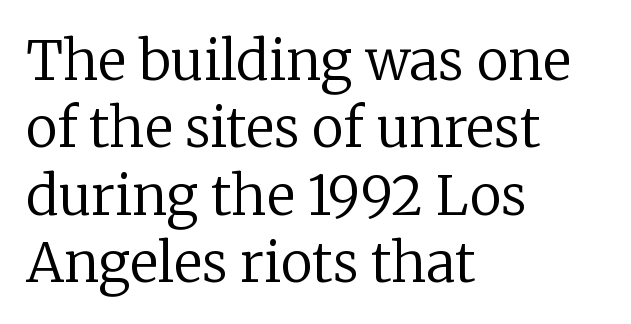
Q: Is the text bold? A: No.
Q: Is the text italic (slanted)? A: No, it is upright.
Q: Is the typeface a serif or a sans-serif typeface? A: Serif.
Q: Is the text underlined? A: No.
Q: How is the paragraph aligned? A: Left-aligned.
Q: Is the spacing between letters normal or unusually wide? A: Normal.
Q: Is the spacing between lines tight, normal or loose? A: Normal.
Q: Width (condensed, normal, or wide)? A: Normal.
Q: Stroke contrast? A: Low.
Q: x-height? A: Medium.
Q: Monospaced? A: No.
